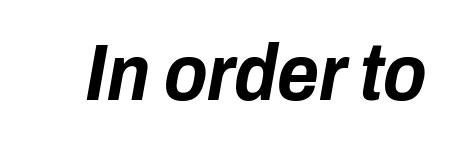
Q: Is the text bold? A: Yes.
Q: Is the text italic (slanted)? A: Yes, it leans right by about 10 degrees.
Q: Is the text underlined? A: No.
Q: Is the spacing between letters normal or unusually wide? A: Normal.
Q: Width (condensed, normal, or wide)? A: Condensed.
Q: Stroke contrast? A: Low.
Q: x-height? A: Medium.
Q: Monospaced? A: No.
